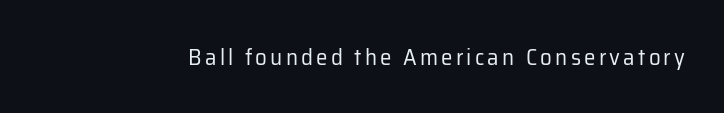
Honestly, there is no underline to notice here at all. This is roman type, the default non-slanted kind. Weight: not bold — regular or lighter.
